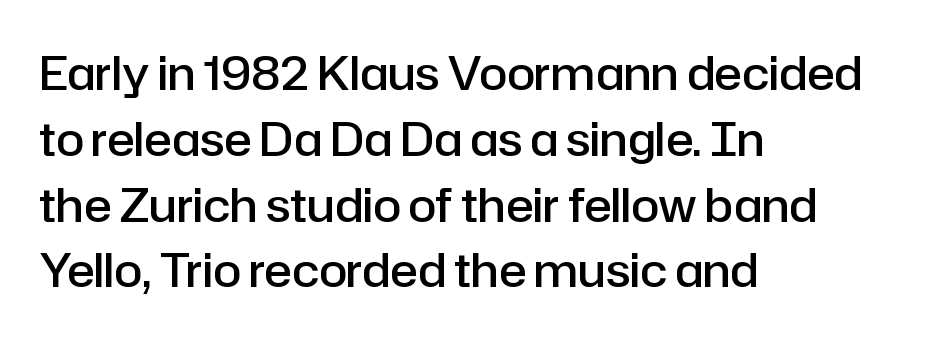
Q: Is the text bold? A: Semi-bold.
Q: Is the text italic (slanted)? A: No, it is upright.
Q: Is the typeface a serif or a sans-serif typeface? A: Sans-serif.
Q: Is the text underlined? A: No.
Q: How is the paragraph aligned? A: Left-aligned.
Q: Is the spacing between letters normal or unusually wide? A: Normal.
Q: Is the spacing between lines tight, normal or loose? A: Normal.
Q: Width (condensed, normal, or wide)? A: Normal.
Q: Stroke contrast? A: Low.
Q: x-height? A: Medium.
Q: Monospaced? A: No.
